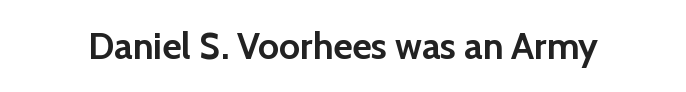
Q: Is the text bold? A: Yes.
Q: Is the text italic (slanted)? A: No, it is upright.
Q: Is the typeface a serif or a sans-serif typeface? A: Sans-serif.
Q: Is the text underlined? A: No.
Q: Is the spacing between letters normal or unusually wide? A: Normal.
Q: Width (condensed, normal, or wide)? A: Normal.
Q: Stroke contrast? A: Low.
Q: x-height? A: Medium.
Q: Monospaced? A: No.
